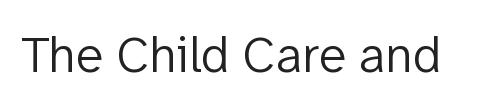
{"serif": "no", "italic": "no", "bold": "no", "weight": "light", "width": "normal", "stroke_contrast": "low", "x_height": "medium", "monospaced": "no", "underline": "no", "letter_spacing": "normal", "letter_spacing_em": 0.0, "glyph_px": 51}
